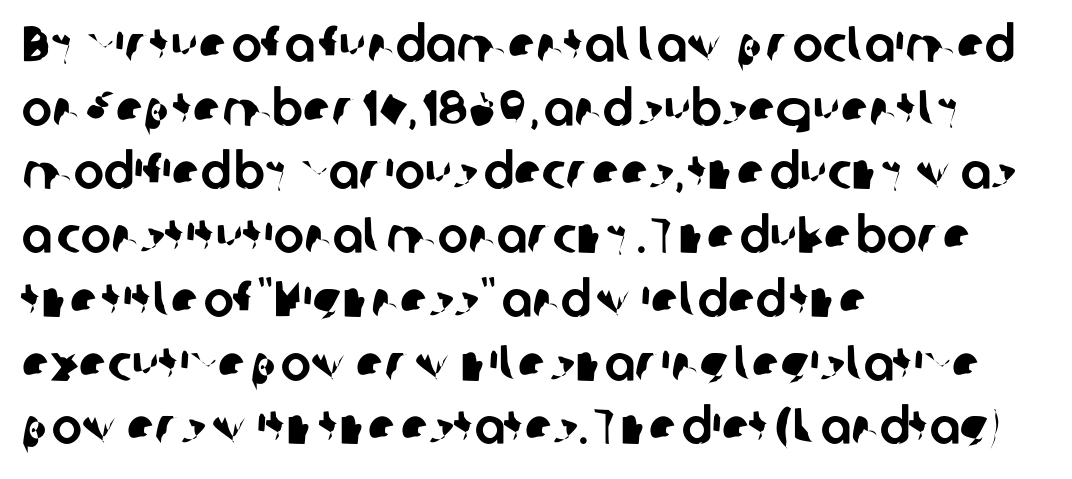
The passage shown is typeset with a sans-serif family. These lines keep a tight, regular rhythm from letter to letter. How would I describe the line gaps? Plain and ordinary. The compositor pushed each line to the left boundary. Think of a printed novel: that variable character pitch is what you see here.
